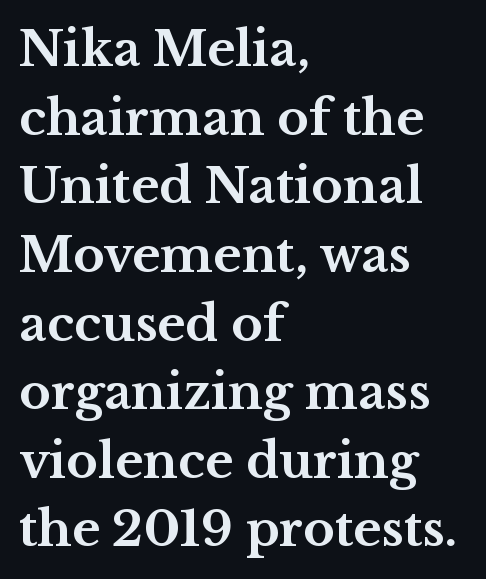
This sample uses plain, unmodified letter spacing. Plain, unruled lines of type. Check where the strokes stop: tiny serifs finish them off. Vertical spacing — default. A typesetter would call this proportional, since set widths differ per character.
